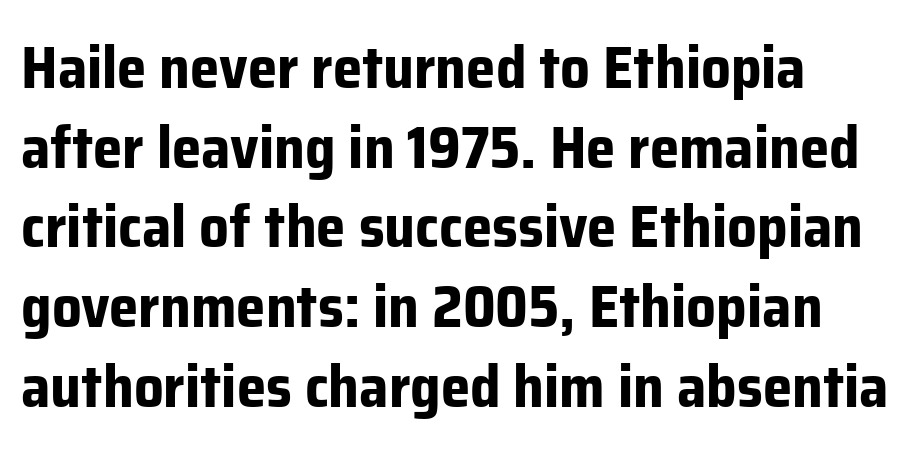
Q: Is the text bold? A: Yes.
Q: Is the text italic (slanted)? A: No, it is upright.
Q: Is the typeface a serif or a sans-serif typeface? A: Sans-serif.
Q: Is the text underlined? A: No.
Q: How is the paragraph aligned? A: Left-aligned.
Q: Is the spacing between letters normal or unusually wide? A: Normal.
Q: Is the spacing between lines tight, normal or loose? A: Normal.
Q: Width (condensed, normal, or wide)? A: Normal.
Q: Stroke contrast? A: Low.
Q: x-height? A: Medium.
Q: Monospaced? A: No.
